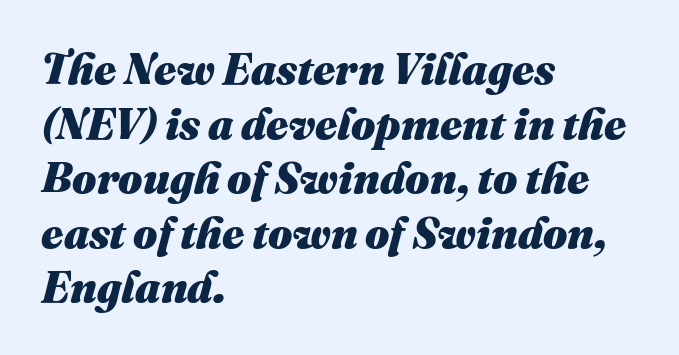
The image shows 43 px heavy type, italic (leaning right); set left-aligned, normal line spacing (1.27x), normal letter spacing, not underlined; medium stroke contrast and a medium x-height.
